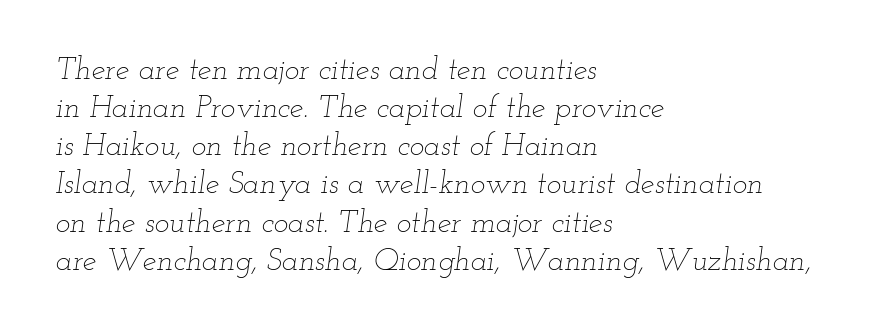
{"italic": "yes", "lean": "right", "slant_degrees": 12, "bold": "no", "weight": "thin", "width": "wide", "stroke_contrast": "low", "x_height": "small", "monospaced": "no", "underline": "no", "align": "left", "line_spacing_ratio": 1.23, "letter_spacing": "normal", "letter_spacing_em": 0.0, "glyph_px": 31}
